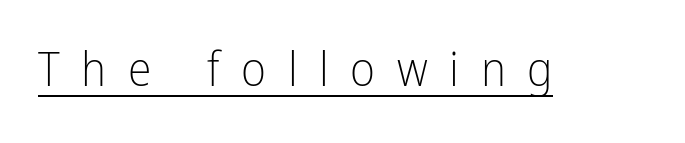
{"serif": "no", "italic": "no", "bold": "no", "weight": "light", "width": "condensed", "stroke_contrast": "low", "x_height": "medium", "monospaced": "no", "underline": "yes", "letter_spacing": "wide", "letter_spacing_em": 0.45, "glyph_px": 48}
